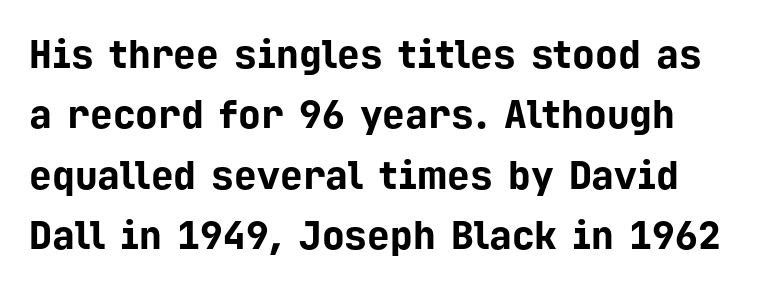
{"serif": "no", "italic": "no", "bold": "yes", "weight": "bold", "width": "normal", "stroke_contrast": "low", "x_height": "medium", "monospaced": "yes", "underline": "no", "line_spacing": "normal", "line_spacing_ratio": 1.59, "letter_spacing": "normal", "letter_spacing_em": 0.0, "glyph_px": 38}
